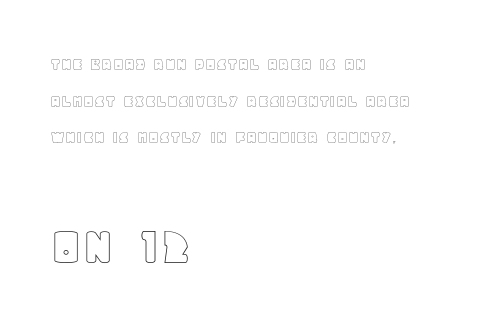
The image shows 56 px text type, upright; set left-aligned, loose line spacing (1.93x), normal letter spacing, not underlined; the second (bottom) block is 2.95x larger; a large x-height.
